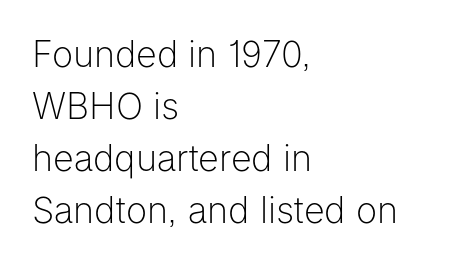
Q: Is the text bold? A: No.
Q: Is the text italic (slanted)? A: No, it is upright.
Q: Is the typeface a serif or a sans-serif typeface? A: Sans-serif.
Q: Is the text underlined? A: No.
Q: How is the paragraph aligned? A: Left-aligned.
Q: Is the spacing between letters normal or unusually wide? A: Normal.
Q: Is the spacing between lines tight, normal or loose? A: Normal.
Q: Width (condensed, normal, or wide)? A: Normal.
Q: Stroke contrast? A: Low.
Q: x-height? A: Medium.
Q: Monospaced? A: No.
